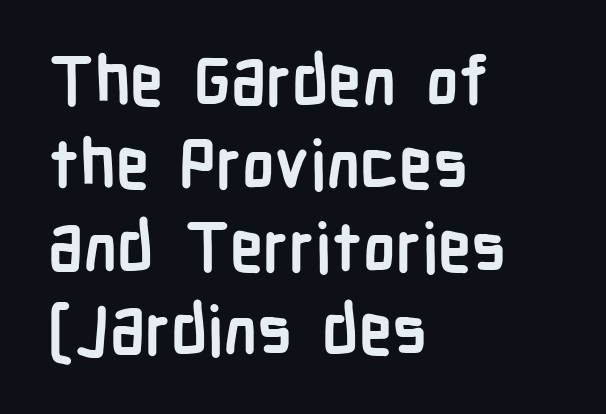
The image shows 67 px semibold, condensed sans-serif type, upright; set left-aligned, line spacing 1.24x, normal letter spacing, not underlined; low stroke contrast and a medium x-height.
